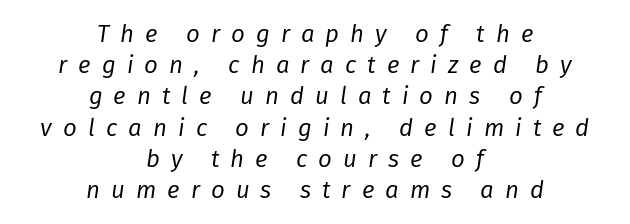
Emphasis-style slanted type is in use. Is the type heavy? It reads as light-to-regular instead. The typesetter chose a symmetrical, centered arrangement here. Is the letter spacing exaggerated? Yes — the characters are pushed far apart.
